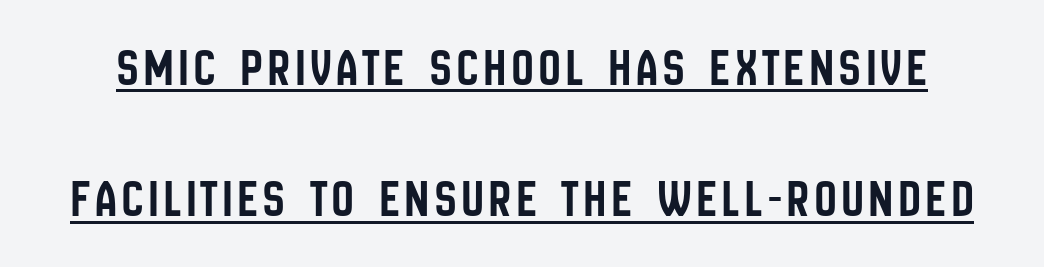
Style check: upright. A rule runs beneath these lines of type. The rendering shows plain stroke endings on the letterforms — a sans-serif design. The space between consecutive lines is lavish.
